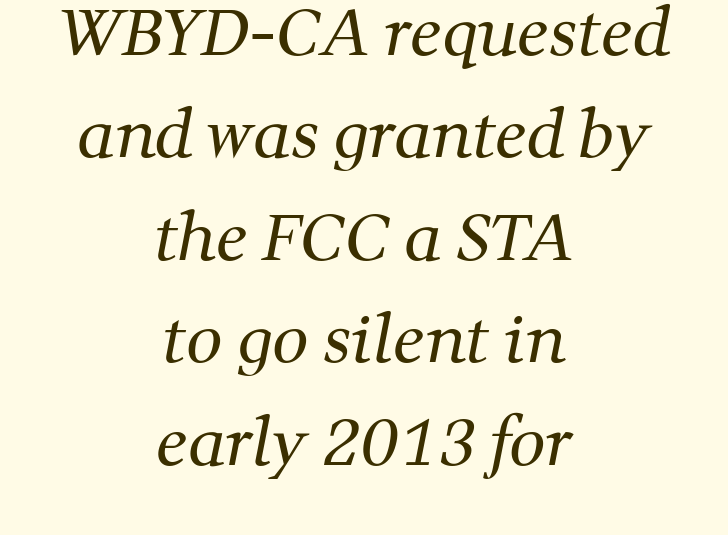
{"serif": "yes", "bold": "no", "weight": "regular", "width": "normal", "stroke_contrast": "medium", "x_height": "medium", "monospaced": "no", "underline": "no", "align": "center", "line_spacing": "normal", "line_spacing_ratio": 1.6, "letter_spacing": "normal", "letter_spacing_em": 0.0, "glyph_px": 64}
